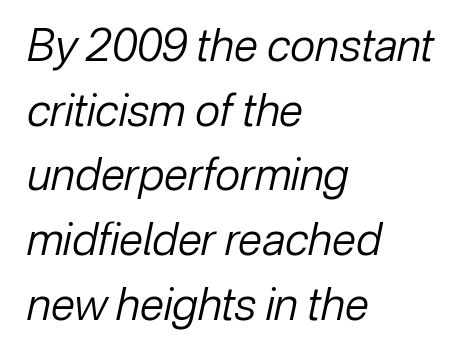
{"italic": "yes", "lean": "right", "slant_degrees": 12, "bold": "no", "weight": "regular", "width": "normal", "stroke_contrast": "low", "x_height": "medium", "monospaced": "no", "underline": "no", "align": "left", "line_spacing": "normal", "line_spacing_ratio": 1.47, "letter_spacing": "normal", "letter_spacing_em": 0.0, "glyph_px": 44}
